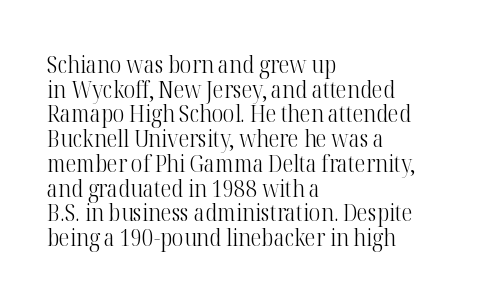
Stems and bowls with no extra thickness — not bold. These lines huddle together more closely than default settings would place them. Short note: letters normally spaced. Rule under the text: the space is simply empty.
